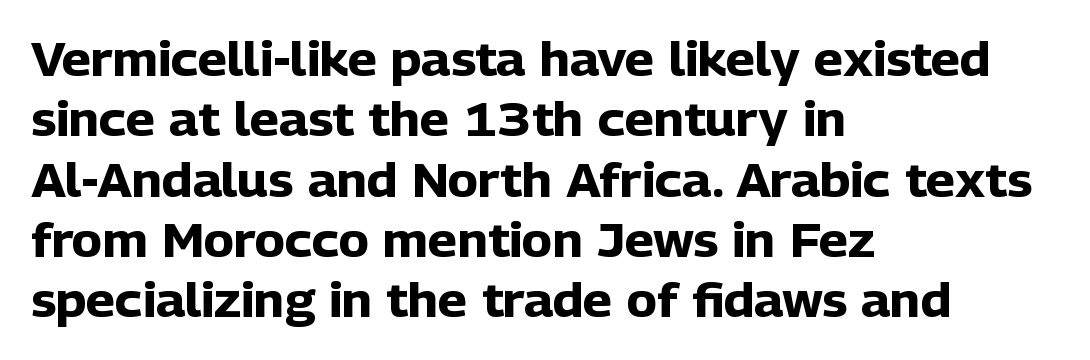
Q: Is the text bold? A: Yes.
Q: Is the text italic (slanted)? A: No, it is upright.
Q: Is the typeface a serif or a sans-serif typeface? A: Sans-serif.
Q: Is the text underlined? A: No.
Q: How is the paragraph aligned? A: Left-aligned.
Q: Is the spacing between letters normal or unusually wide? A: Normal.
Q: Is the spacing between lines tight, normal or loose? A: Normal.
Q: Width (condensed, normal, or wide)? A: Normal.
Q: Stroke contrast? A: Low.
Q: x-height? A: Medium.
Q: Monospaced? A: No.
